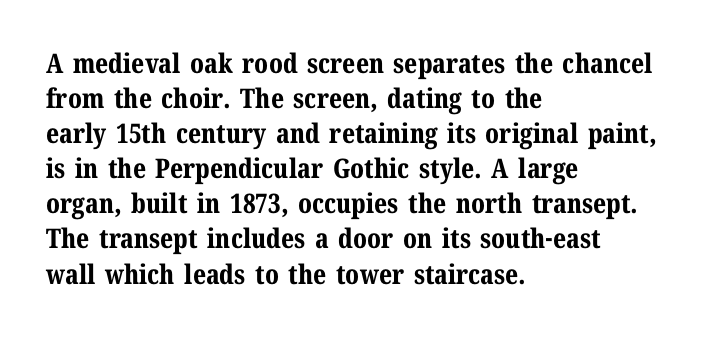
The image shows 27 px bold type, upright; set left-aligned, normal line spacing (1.3x), normal letter spacing, not underlined.
